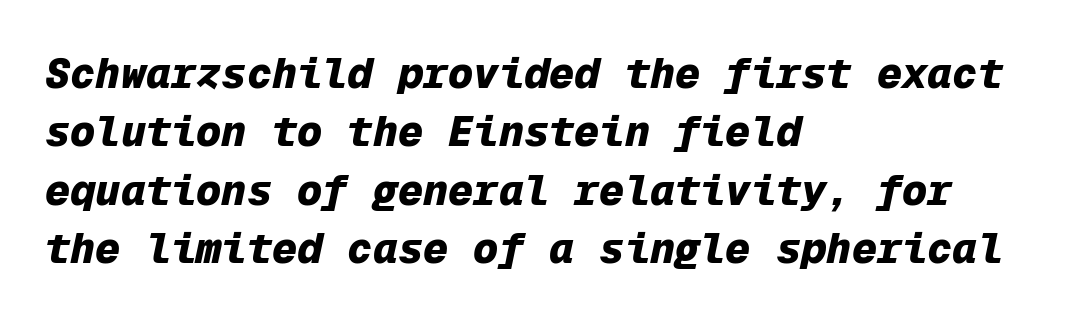
Fixed-width glyphs throughout — classic coding-font behaviour. Chunky letters — that's bold for sure. Descenders are the only things crossing below the line. The rendering uses a moderate line-height, typical for paragraphs.
